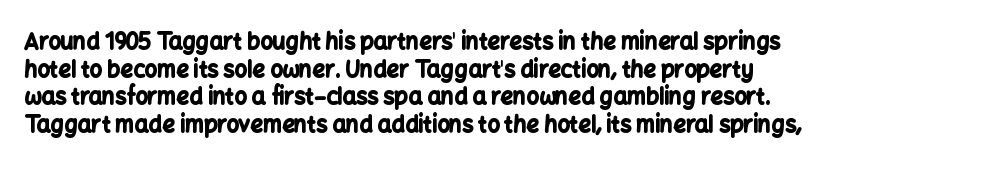
The image shows 22 px bold type, upright; set left-aligned, normal line spacing (1.26x), normal letter spacing, not underlined.
